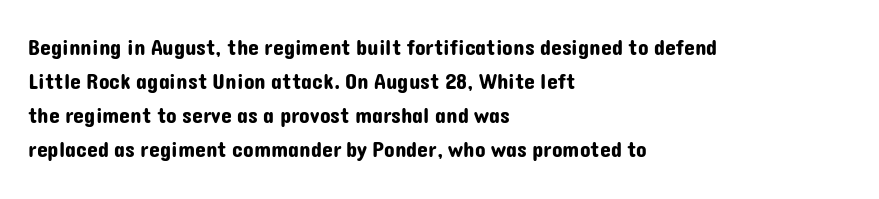
The image shows 22 px text type, upright; set left-aligned, normal line spacing (1.55x), normal letter spacing, not underlined.
